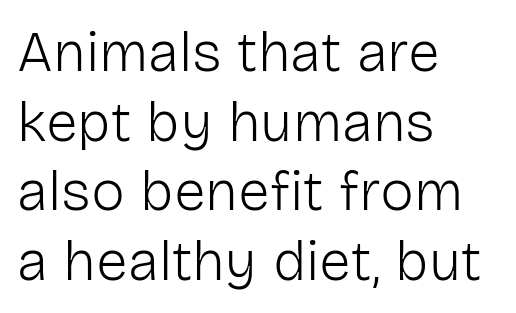
The image shows 57 px light sans-serif type, upright; set left-aligned, line spacing 1.22x, normal letter spacing, not underlined; low stroke contrast and a medium x-height.
